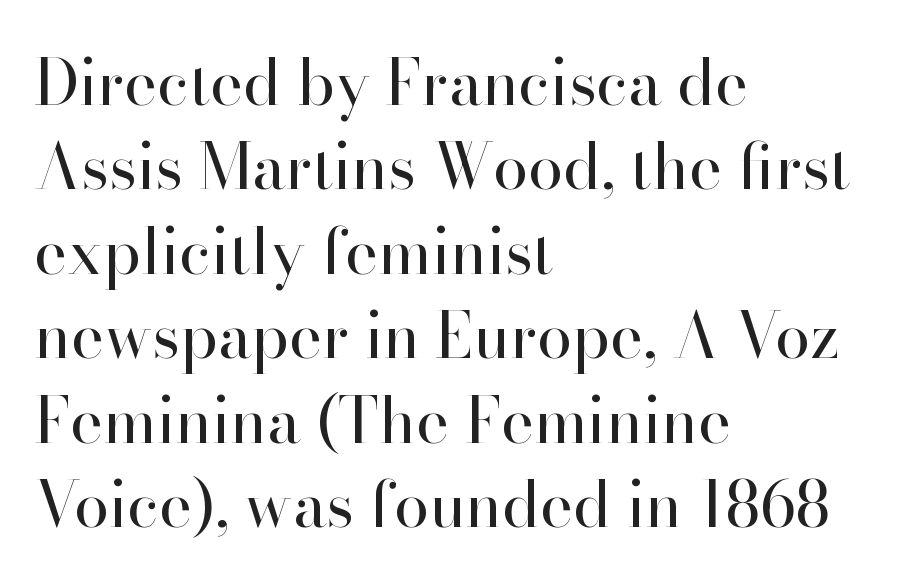
Q: Is the text bold? A: No.
Q: Is the text italic (slanted)? A: No, it is upright.
Q: Is the typeface a serif or a sans-serif typeface? A: Serif.
Q: Is the text underlined? A: No.
Q: How is the paragraph aligned? A: Left-aligned.
Q: Is the spacing between letters normal or unusually wide? A: Normal.
Q: Is the spacing between lines tight, normal or loose? A: Normal.
Q: Width (condensed, normal, or wide)? A: Normal.
Q: Stroke contrast? A: High.
Q: x-height? A: Small.
Q: Monospaced? A: No.
